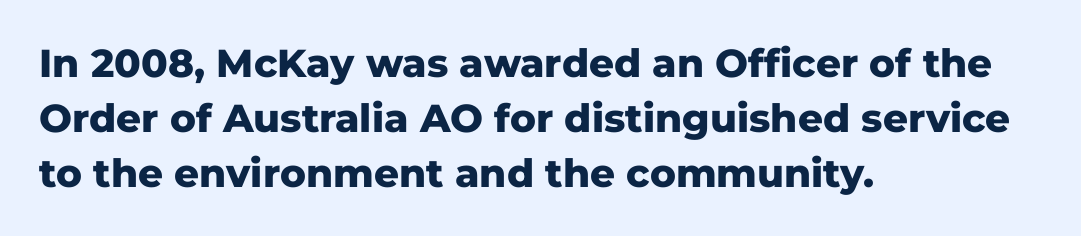
Q: Is the text bold? A: Yes.
Q: Is the text italic (slanted)? A: No, it is upright.
Q: Is the typeface a serif or a sans-serif typeface? A: Sans-serif.
Q: Is the text underlined? A: No.
Q: How is the paragraph aligned? A: Left-aligned.
Q: Is the spacing between letters normal or unusually wide? A: Normal.
Q: Is the spacing between lines tight, normal or loose? A: Normal.
Q: Width (condensed, normal, or wide)? A: Normal.
Q: Stroke contrast? A: Low.
Q: x-height? A: Medium.
Q: Monospaced? A: No.
